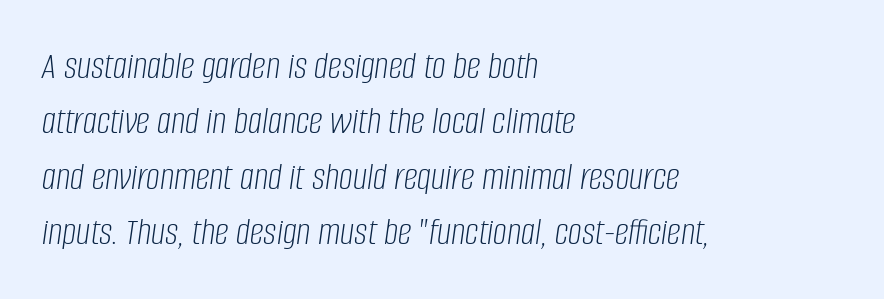
Q: Is the text bold? A: No.
Q: Is the text italic (slanted)? A: Yes, it leans right by about 8 degrees.
Q: Is the text underlined? A: No.
Q: How is the paragraph aligned? A: Left-aligned.
Q: Is the spacing between letters normal or unusually wide? A: Normal.
Q: Is the spacing between lines tight, normal or loose? A: Normal.
Q: Width (condensed, normal, or wide)? A: Condensed.
Q: Stroke contrast? A: Low.
Q: x-height? A: Large.
Q: Monospaced? A: No.
